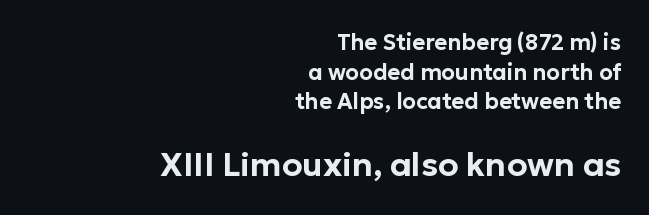
Q: Is the text italic (slanted)? A: No, it is upright.
Q: Is the typeface a serif or a sans-serif typeface? A: Sans-serif.
Q: Is the text underlined? A: No.
Q: How is the paragraph aligned? A: Right-aligned.
Q: Is the spacing between letters normal or unusually wide? A: Normal.
Q: Is the spacing between lines tight, normal or loose? A: Normal.
Q: Which block of text is set in a larger size, the first (top) or the second (bottom)? A: The second (bottom) one.
Q: Width (condensed, normal, or wide)? A: Normal.
Q: Stroke contrast? A: Low.
Q: x-height? A: Medium.
Q: Monospaced? A: No.
